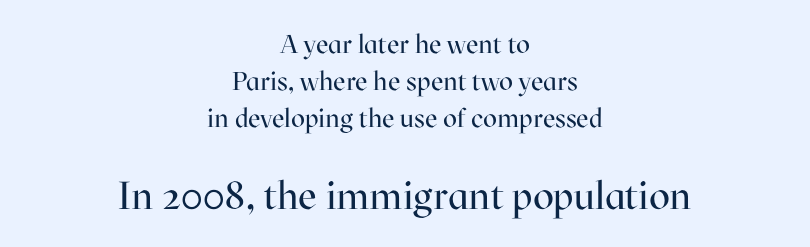
{"serif": "yes", "italic": "no", "bold": "no", "weight": "regular", "width": "normal", "stroke_contrast": "high", "x_height": "medium", "monospaced": "no", "underline": "no", "align": "center", "line_spacing": "normal", "line_spacing_ratio": 1.43, "letter_spacing": "normal", "letter_spacing_em": 0.0, "larger_block": "second", "size_ratio": 1.5, "glyph_px": 39}
